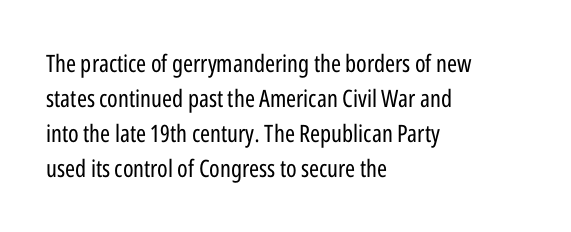
The image shows 24 px text type, upright; set left-aligned, normal line spacing (1.46x), normal letter spacing, not underlined.
